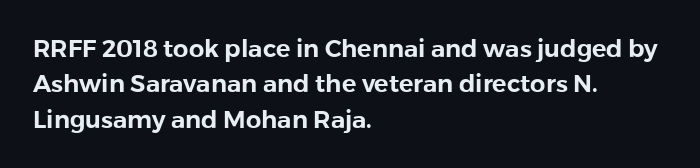
The image shows 24 px text type, upright; set left-aligned, normal line spacing (1.47x), normal letter spacing, not underlined.
